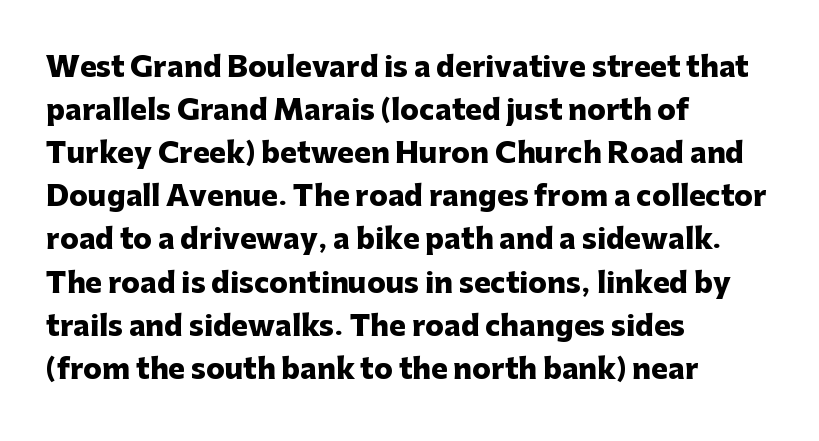
The ragged edge is on the right, which tells us the setting is flush left. Nobody touched the tracking dial on this one. Baseline-to-baseline distance is the conventional proportion of letter height. Serif or sans? Sans — the stroke terminals are bare.
